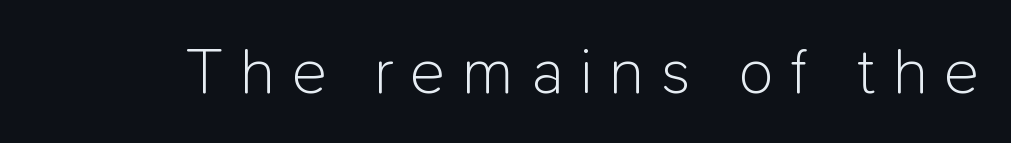
Is this a fixed-width face? No — the glyphs have proportional, varying widths. It's the straight-up-and-down kind of type. Anything drawn beneath the words? Only blank space. Unbolded letterforms with no extra heft. The tracking jumps out immediately: characters are airy and widely separated.
